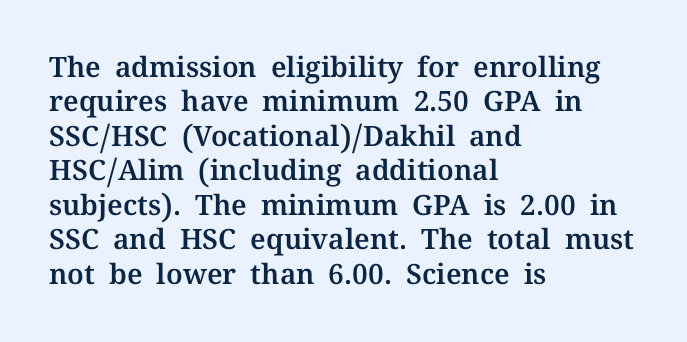
The image shows 28 px serif type, upright; set left-aligned, line spacing 1.23x, normal letter spacing, not underlined; medium stroke contrast and a medium x-height.
